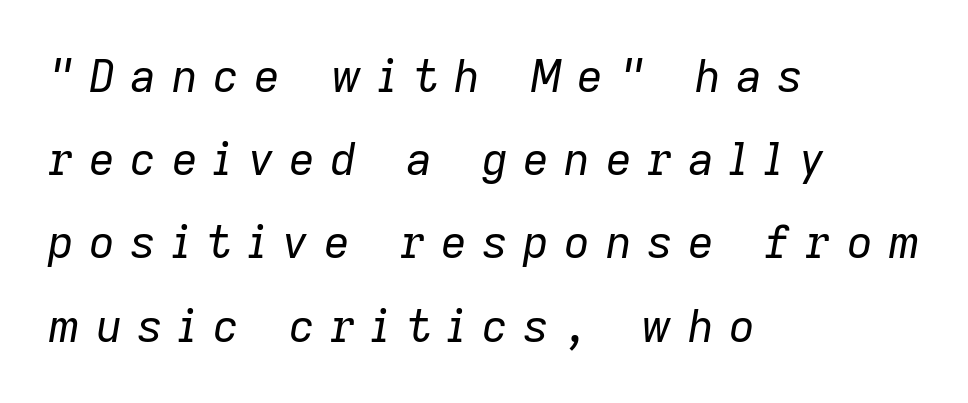
Q: Is the text bold? A: No.
Q: Is the text italic (slanted)? A: Yes, it leans right by about 9 degrees.
Q: Is the text underlined? A: No.
Q: How is the paragraph aligned? A: Left-aligned.
Q: Is the spacing between letters normal or unusually wide? A: Unusually wide.
Q: Width (condensed, normal, or wide)? A: Normal.
Q: Stroke contrast? A: Low.
Q: x-height? A: Medium.
Q: Monospaced? A: No.
